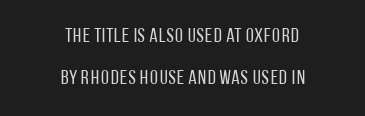
{"italic": "no", "bold": "no", "underline": "no", "align": "center", "line_spacing": "loose", "line_spacing_ratio": 2.09, "letter_spacing": "normal", "letter_spacing_em": 0.0, "glyph_px": 20}
